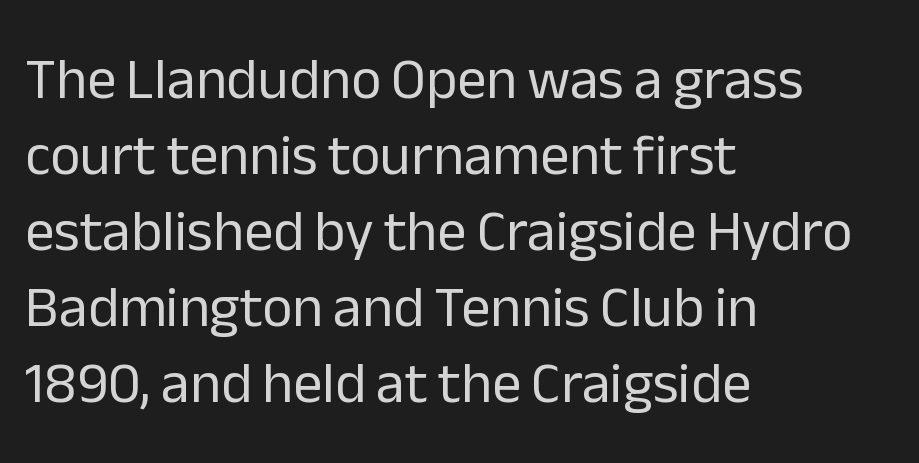
The image shows 58 px regular-weight sans-serif type, upright; set left-aligned, normal line spacing (1.31x), normal letter spacing, not underlined; low stroke contrast and a medium x-height.
